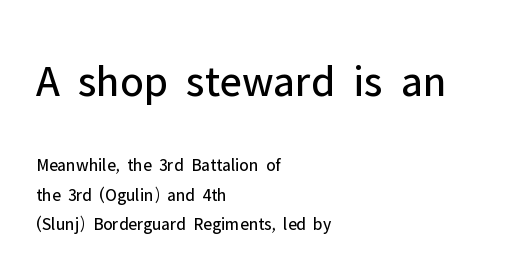
{"serif": "no", "italic": "no", "bold": "no", "weight": "regular", "width": "normal", "stroke_contrast": "low", "x_height": "medium", "monospaced": "no", "underline": "no", "align": "left", "line_spacing": "normal", "line_spacing_ratio": 1.66, "letter_spacing": "normal", "letter_spacing_em": 0.0, "larger_block": "first", "size_ratio": 2.5, "glyph_px": 45}
